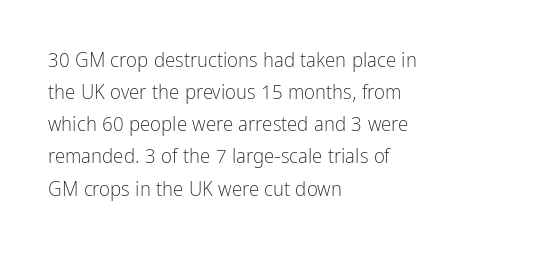
Q: Is the text bold? A: No.
Q: Is the text italic (slanted)? A: No, it is upright.
Q: Is the text underlined? A: No.
Q: How is the paragraph aligned? A: Left-aligned.
Q: Is the spacing between letters normal or unusually wide? A: Normal.
Q: Is the spacing between lines tight, normal or loose? A: Normal.
